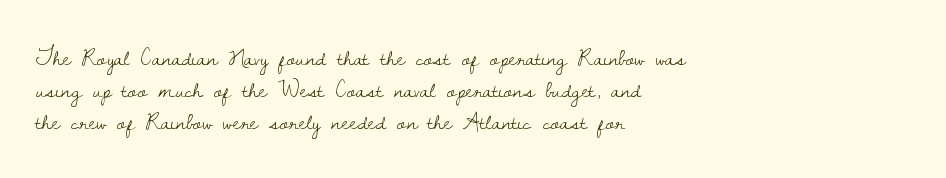
Q: Is the text bold? A: No.
Q: Is the text italic (slanted)? A: Yes.
Q: Is the text underlined? A: No.
Q: How is the paragraph aligned? A: Left-aligned.
Q: Is the spacing between letters normal or unusually wide? A: Normal.
Q: Is the spacing between lines tight, normal or loose? A: Normal.
